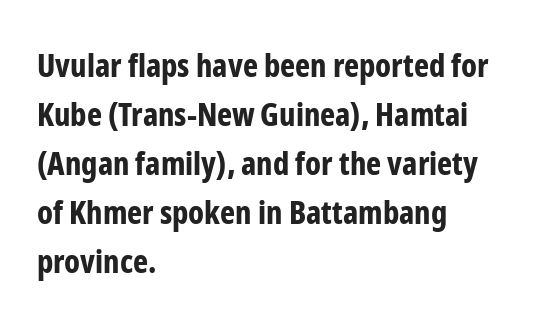
The image shows 32 px bold, condensed sans-serif type, upright; set left-aligned, normal line spacing (1.53x), normal letter spacing, not underlined; low stroke contrast and a medium x-height.
